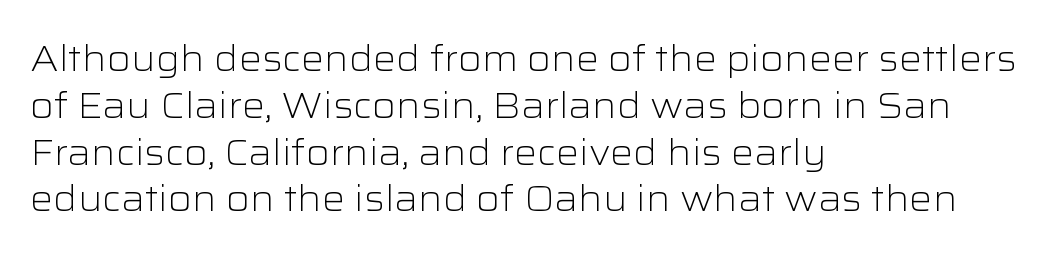
The image shows 36 px light, wide sans-serif type, upright; set left-aligned, normal line spacing (1.3x), normal letter spacing, not underlined; low stroke contrast and a medium x-height.
